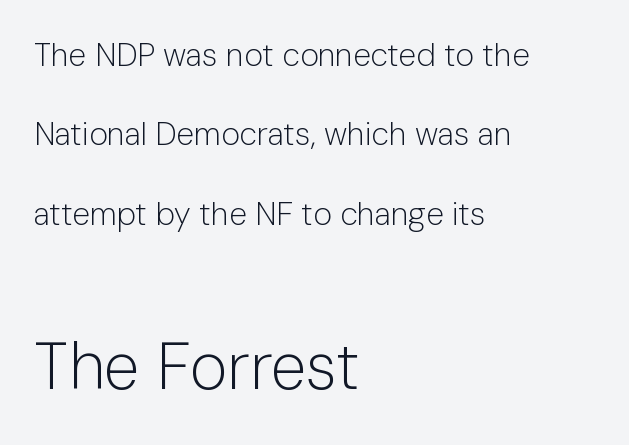
{"serif": "no", "italic": "no", "bold": "no", "weight": "light", "width": "normal", "stroke_contrast": "low", "x_height": "medium", "monospaced": "no", "underline": "no", "align": "left", "line_spacing": "loose", "line_spacing_ratio": 2.48, "letter_spacing": "normal", "letter_spacing_em": 0.0, "larger_block": "second", "size_ratio": 2.03, "glyph_px": 65}
